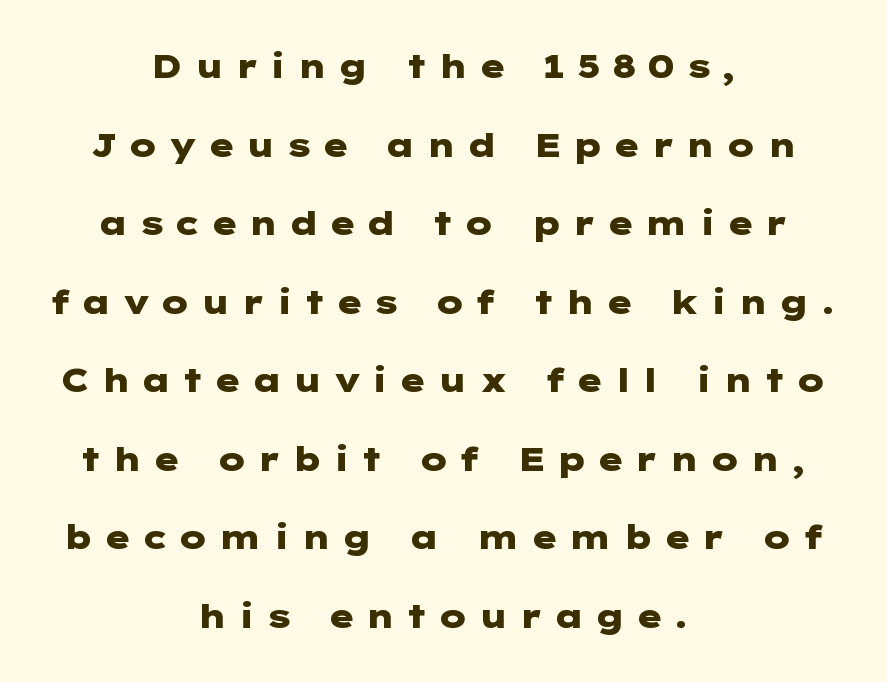
The image shows 33 px heavy, wide sans-serif type, upright; set centered, loose line spacing (2.38x), unusually wide letter spacing (+0.3 em), not underlined; low stroke contrast and a medium x-height.
